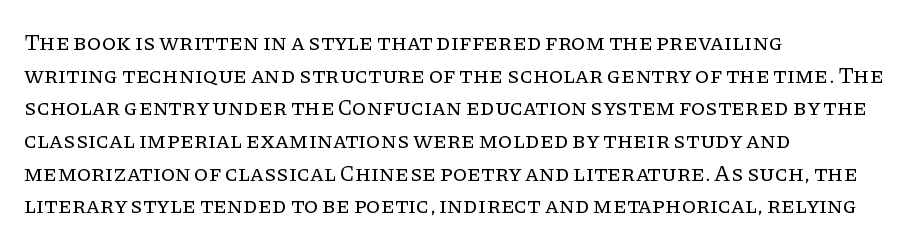
The image shows 23 px text type, upright; set left-aligned, normal line spacing (1.42x), normal letter spacing, not underlined.
